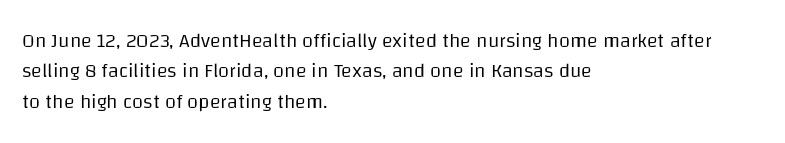
Q: Is the text bold? A: No.
Q: Is the text italic (slanted)? A: No, it is upright.
Q: Is the text underlined? A: No.
Q: How is the paragraph aligned? A: Left-aligned.
Q: Is the spacing between letters normal or unusually wide? A: Normal.
Q: Is the spacing between lines tight, normal or loose? A: Normal.
